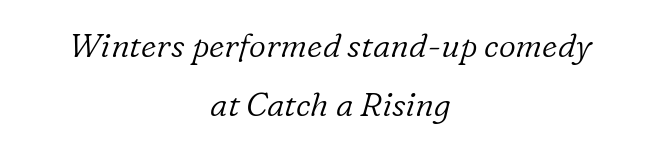
Q: Is the text bold? A: No.
Q: Is the text italic (slanted)? A: Yes, it leans right by about 16 degrees.
Q: Is the typeface a serif or a sans-serif typeface? A: Serif.
Q: Is the text underlined? A: No.
Q: How is the paragraph aligned? A: Centered.
Q: Is the spacing between letters normal or unusually wide? A: Normal.
Q: Width (condensed, normal, or wide)? A: Normal.
Q: Stroke contrast? A: Low.
Q: x-height? A: Medium.
Q: Monospaced? A: No.
